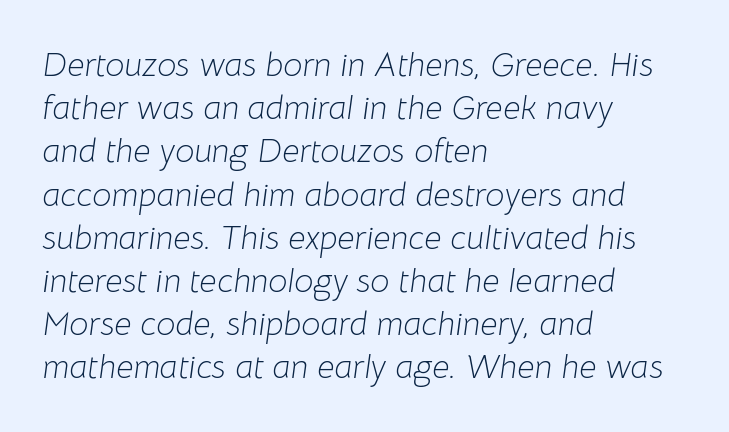
{"italic": "yes", "lean": "right", "slant_degrees": 8, "bold": "no", "weight": "light", "width": "normal", "stroke_contrast": "low", "x_height": "medium", "monospaced": "no", "underline": "no", "align": "left", "line_spacing": "normal", "line_spacing_ratio": 1.27, "letter_spacing": "normal", "letter_spacing_em": 0.0, "glyph_px": 34}
